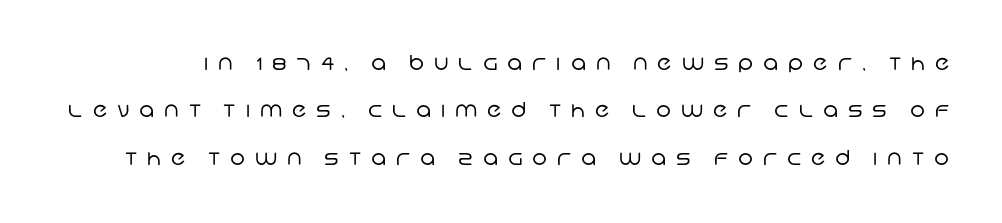
The image shows 21 px text type; set loose line spacing (2.26x), unusually wide letter spacing (+0.47 em), not underlined.
